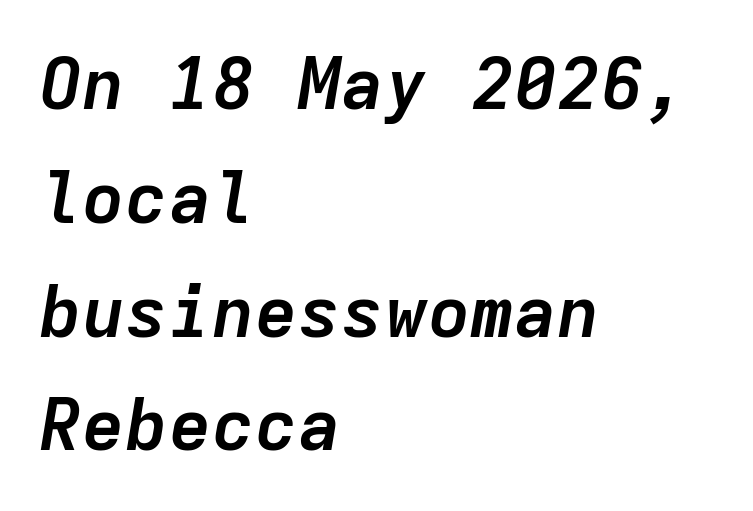
The passage shown is not underscored anywhere. Between one letter and the next there's only the usual sliver of space. The axis of the letterforms is tilted away from vertical. Strokes here are thick enough to call this a true bold. This sample keeps an unexceptional amount of space between lines.
